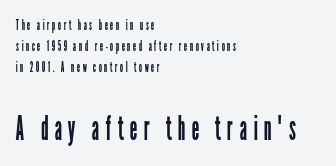
The image shows 34 px regular-weight, condensed sans-serif type, upright; set left-aligned, normal line spacing (1.51x), not underlined; the second (bottom) block is 2.43x larger; low stroke contrast and a medium x-height.
